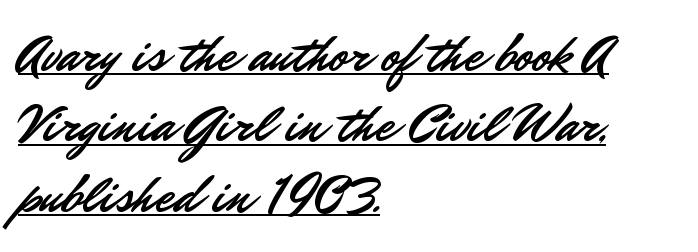
{"serif": "no", "width": "normal", "stroke_contrast": "low", "x_height": "small", "monospaced": "no", "underline": "yes", "align": "left", "line_spacing": "normal", "line_spacing_ratio": 1.33, "letter_spacing": "normal", "letter_spacing_em": 0.0, "glyph_px": 53}
